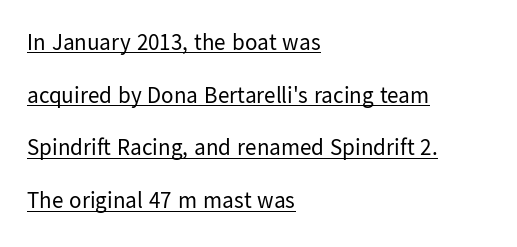
The image shows 23 px text type, upright; set left-aligned, loose line spacing (2.29x), normal letter spacing, underlined.
